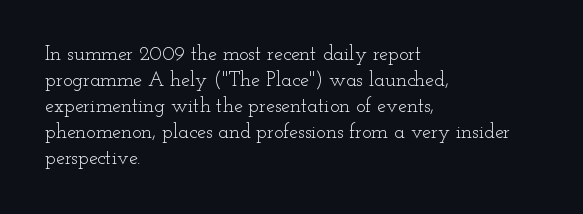
The image shows 20 px text type, upright; set left-aligned, normal line spacing (1.3x), normal letter spacing, not underlined.
